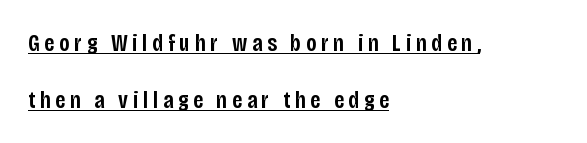
{"italic": "no", "bold": "semi", "underline": "yes", "align": "left", "line_spacing": "loose", "line_spacing_ratio": 2.37, "letter_spacing": "wide", "letter_spacing_em": 0.2, "glyph_px": 24}
